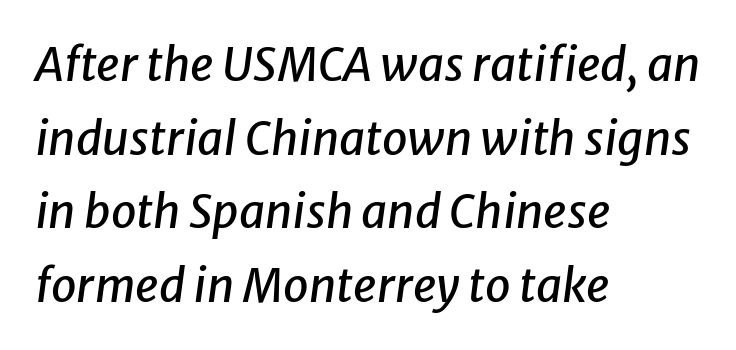
Q: Is the text italic (slanted)? A: Yes, it leans right by about 8 degrees.
Q: Is the text underlined? A: No.
Q: How is the paragraph aligned? A: Left-aligned.
Q: Is the spacing between letters normal or unusually wide? A: Normal.
Q: Is the spacing between lines tight, normal or loose? A: Normal.
Q: Width (condensed, normal, or wide)? A: Normal.
Q: Stroke contrast? A: Low.
Q: x-height? A: Medium.
Q: Monospaced? A: No.
